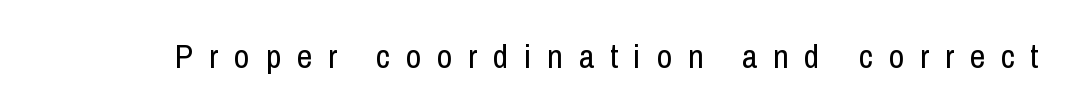
The image shows 34 px regular-weight, condensed sans-serif type, upright; set unusually wide letter spacing (+0.46 em), not underlined; low stroke contrast and a medium x-height.
